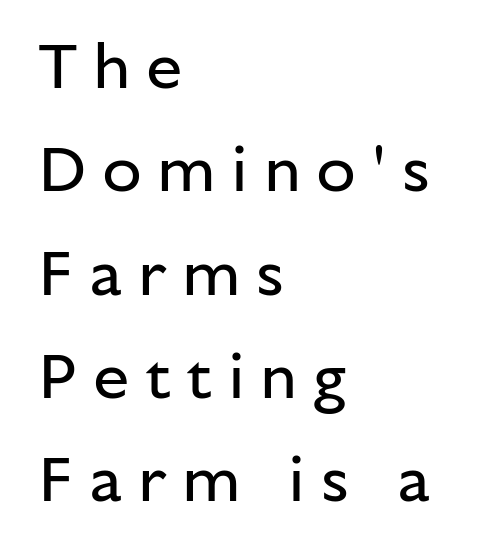
Q: Is the text bold? A: No.
Q: Is the text italic (slanted)? A: No, it is upright.
Q: Is the typeface a serif or a sans-serif typeface? A: Sans-serif.
Q: Is the text underlined? A: No.
Q: How is the paragraph aligned? A: Left-aligned.
Q: Is the spacing between letters normal or unusually wide? A: Unusually wide.
Q: Is the spacing between lines tight, normal or loose? A: Normal.
Q: Width (condensed, normal, or wide)? A: Normal.
Q: Stroke contrast? A: Low.
Q: x-height? A: Medium.
Q: Monospaced? A: No.
